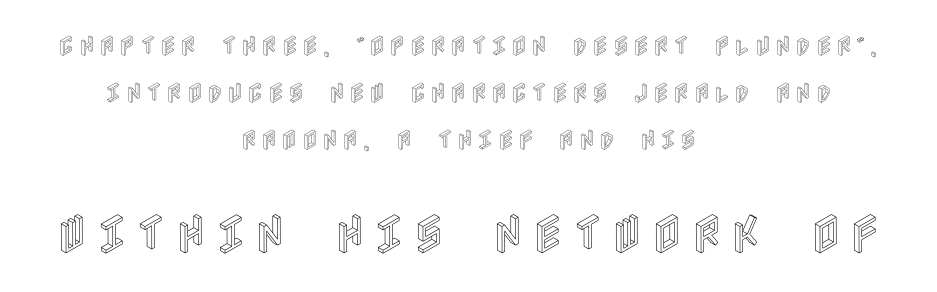
Q: Is the text italic (slanted)? A: No, it is upright.
Q: Is the text underlined? A: No.
Q: How is the paragraph aligned? A: Centered.
Q: Is the spacing between lines tight, normal or loose? A: Loose.
Q: Which block of text is set in a larger size, the first (top) or the second (bottom)? A: The second (bottom) one.
Q: Width (condensed, normal, or wide)? A: Condensed.
Q: x-height? A: Large.
